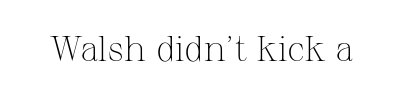
The image shows 35 px light serif type, upright; set normal letter spacing, not underlined; medium stroke contrast and a medium x-height.
